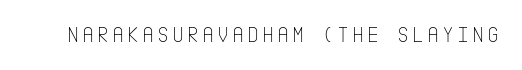
Q: Is the text bold? A: No.
Q: Is the text italic (slanted)? A: No, it is upright.
Q: Is the text underlined? A: No.
